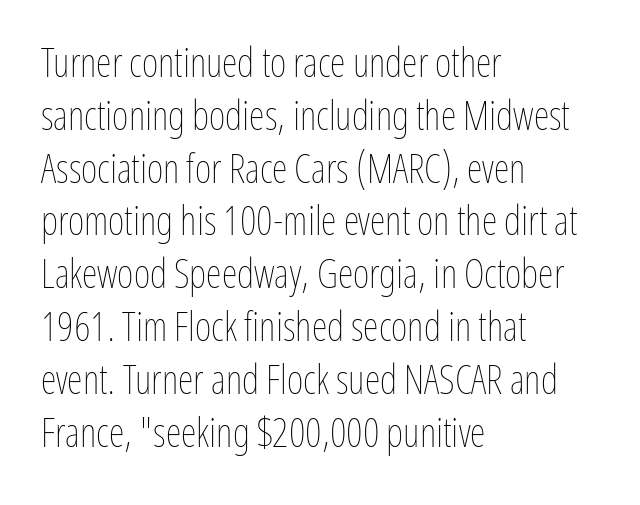
Q: Is the text bold? A: No.
Q: Is the text italic (slanted)? A: No, it is upright.
Q: Is the text underlined? A: No.
Q: How is the paragraph aligned? A: Left-aligned.
Q: Is the spacing between letters normal or unusually wide? A: Normal.
Q: Is the spacing between lines tight, normal or loose? A: Normal.
Q: Width (condensed, normal, or wide)? A: Condensed.
Q: Stroke contrast? A: Low.
Q: x-height? A: Medium.
Q: Monospaced? A: No.
